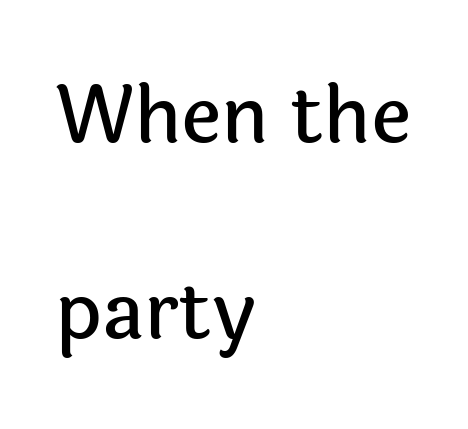
The image shows 79 px sans-serif type, upright; set left-aligned, loose line spacing (2.48x), normal letter spacing, not underlined; a medium x-height.
